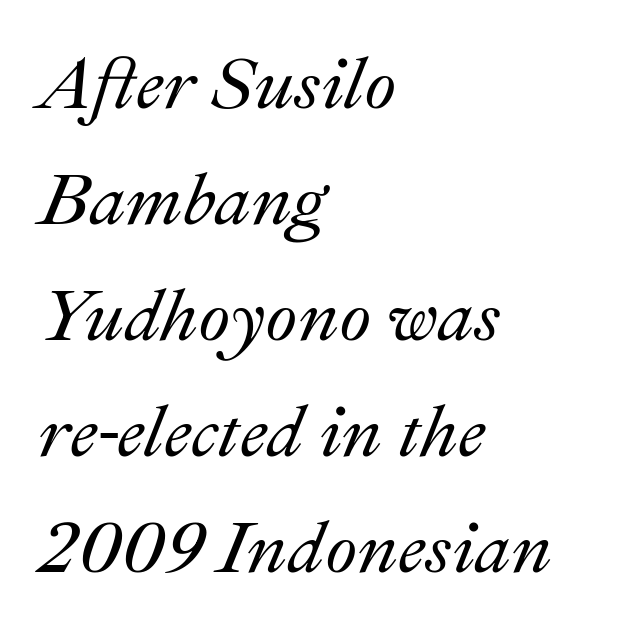
Q: Is the text italic (slanted)? A: Yes, it leans right by about 22 degrees.
Q: Is the text underlined? A: No.
Q: How is the paragraph aligned? A: Left-aligned.
Q: Is the spacing between letters normal or unusually wide? A: Normal.
Q: Is the spacing between lines tight, normal or loose? A: Normal.
Q: Width (condensed, normal, or wide)? A: Normal.
Q: Stroke contrast? A: Medium.
Q: x-height? A: Small.
Q: Monospaced? A: No.
